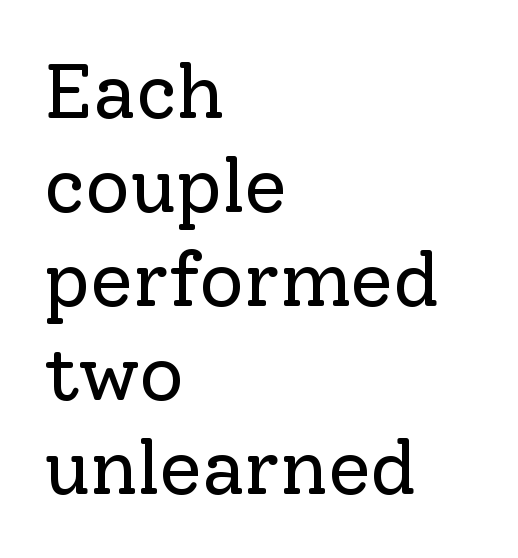
The image shows 77 px regular-weight serif type, upright; set left-aligned, line spacing 1.22x, normal letter spacing, not underlined; low stroke contrast and a medium x-height.
